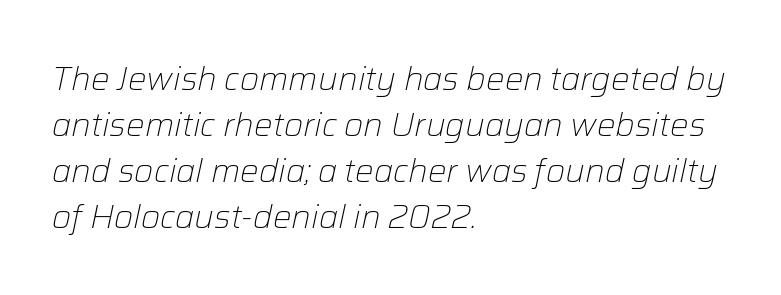
Summary of vertical rhythm: regular, with standard interline spacing. This sample has the flowing, uneven cadence of proportional lettering. The ragged edge is on the right, which tells us the setting is flush left. It's the slanting kind of type. Type without underlining.
